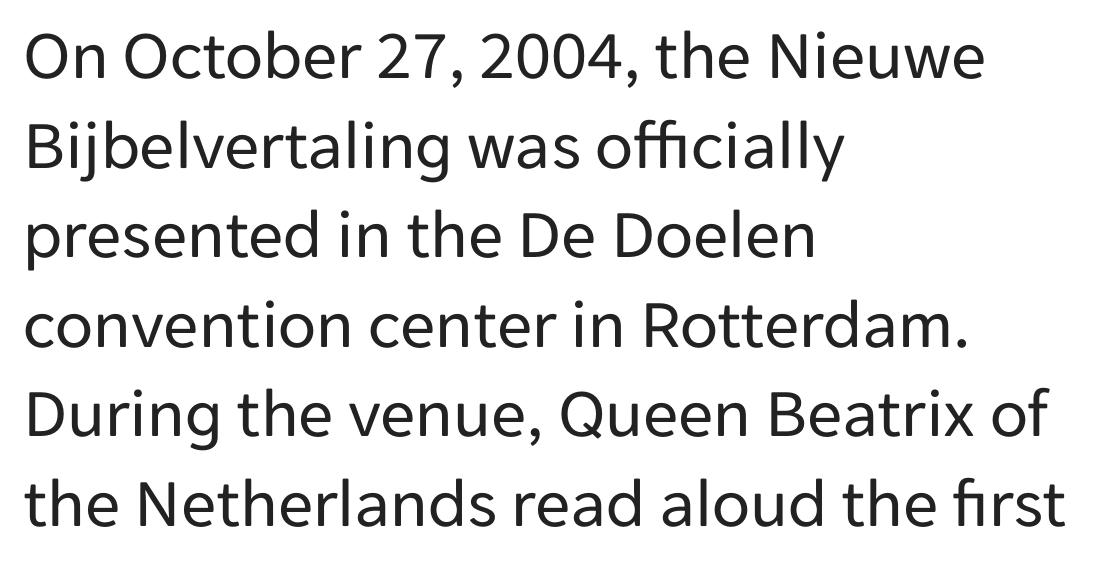
This sample has the flowing, uneven cadence of proportional lettering. In terms of letterform style, serifs are entirely absent. Compared with a typical body face, this is equally light or lighter still. The foot of each line stays bare and open. Left-aligned paragraph, ragged on the right.
